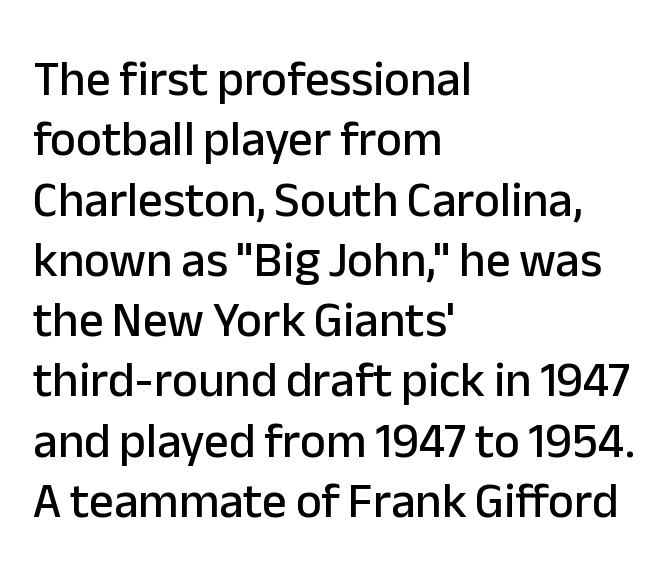
Q: Is the text italic (slanted)? A: No, it is upright.
Q: Is the typeface a serif or a sans-serif typeface? A: Sans-serif.
Q: Is the text underlined? A: No.
Q: How is the paragraph aligned? A: Left-aligned.
Q: Is the spacing between letters normal or unusually wide? A: Normal.
Q: Width (condensed, normal, or wide)? A: Normal.
Q: Stroke contrast? A: Low.
Q: x-height? A: Medium.
Q: Monospaced? A: No.
